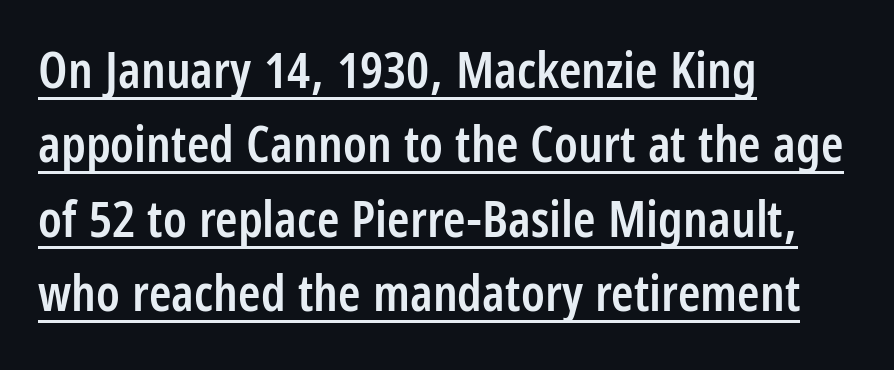
Q: Is the text bold? A: Semi-bold.
Q: Is the text italic (slanted)? A: No, it is upright.
Q: Is the typeface a serif or a sans-serif typeface? A: Sans-serif.
Q: Is the text underlined? A: Yes.
Q: How is the paragraph aligned? A: Left-aligned.
Q: Is the spacing between letters normal or unusually wide? A: Normal.
Q: Is the spacing between lines tight, normal or loose? A: Normal.
Q: Width (condensed, normal, or wide)? A: Condensed.
Q: Stroke contrast? A: Low.
Q: x-height? A: Large.
Q: Monospaced? A: No.
